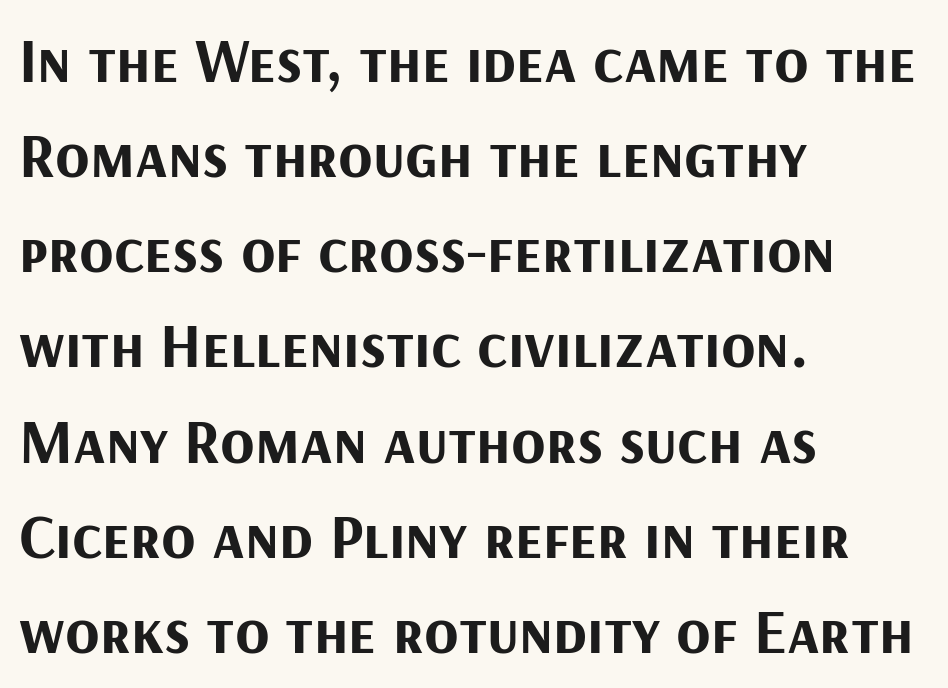
The image shows 63 px bold sans-serif type, upright; set left-aligned, normal line spacing (1.51x), normal letter spacing, not underlined; medium stroke contrast and a medium x-height.
